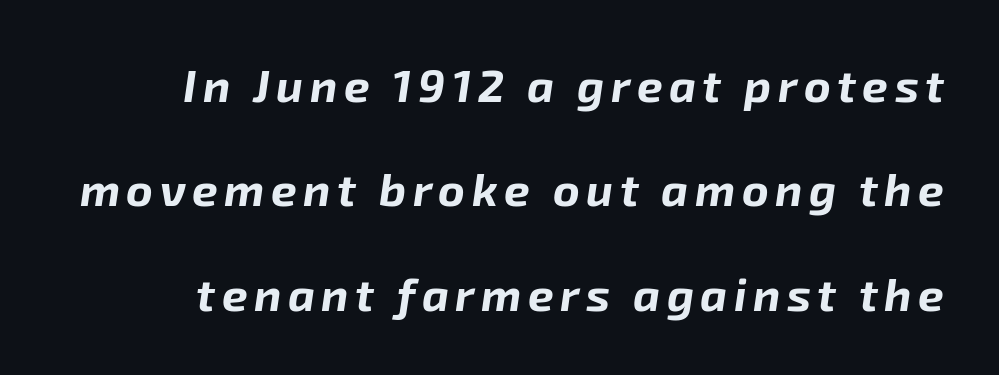
Q: Is the text bold? A: Yes.
Q: Is the text italic (slanted)? A: Yes, it leans right by about 8 degrees.
Q: Is the text underlined? A: No.
Q: Is the spacing between lines tight, normal or loose? A: Loose.
Q: Width (condensed, normal, or wide)? A: Normal.
Q: Stroke contrast? A: Low.
Q: x-height? A: Medium.
Q: Monospaced? A: No.
